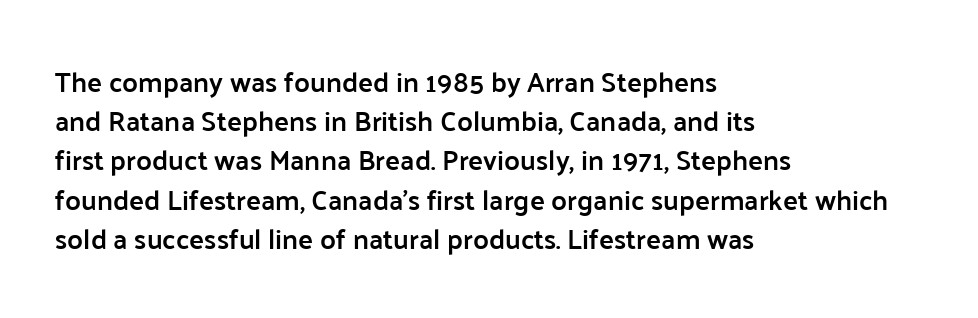
Standard letterfit; no display-style spreading of the glyphs. You could not count columns in this text — the font is proportionally spaced. These lines stack with their left ends in a neat column. Look at the bottom of the vertical strokes: they stop flat, with no serifs. This block has exactly the height ordinary leading produces. The letters stand straight up with perfectly vertical stems.
